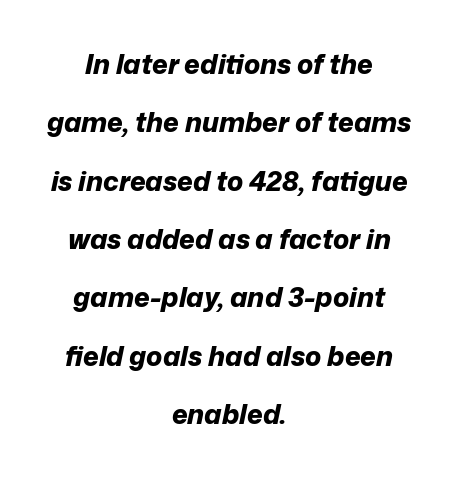
Plenty of ink on the page — the face is bold. You can tell it's italic because the verticals aren't actually vertical. Caption: multi-line text, centered on the measure. The lines are spread far apart with generous leading.
